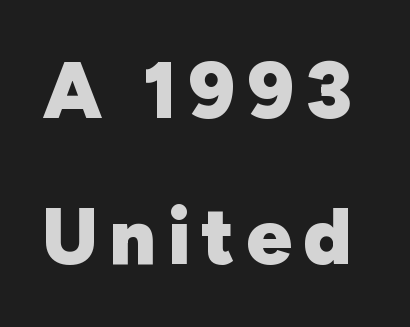
The image shows 80 px heavy sans-serif type, upright; set line spacing 1.83x, not underlined; low stroke contrast and a medium x-height.
